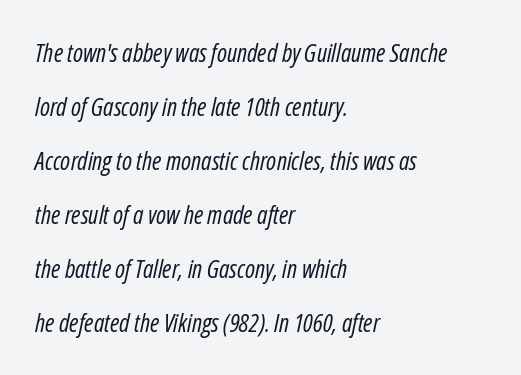
{"italic": "yes", "lean": "right", "slant_degrees": 12, "bold": "no", "underline": "no", "align": "left", "line_spacing": "loose", "line_spacing_ratio": 2.16, "letter_spacing": "normal", "letter_spacing_em": 0.0, "glyph_px": 25}
